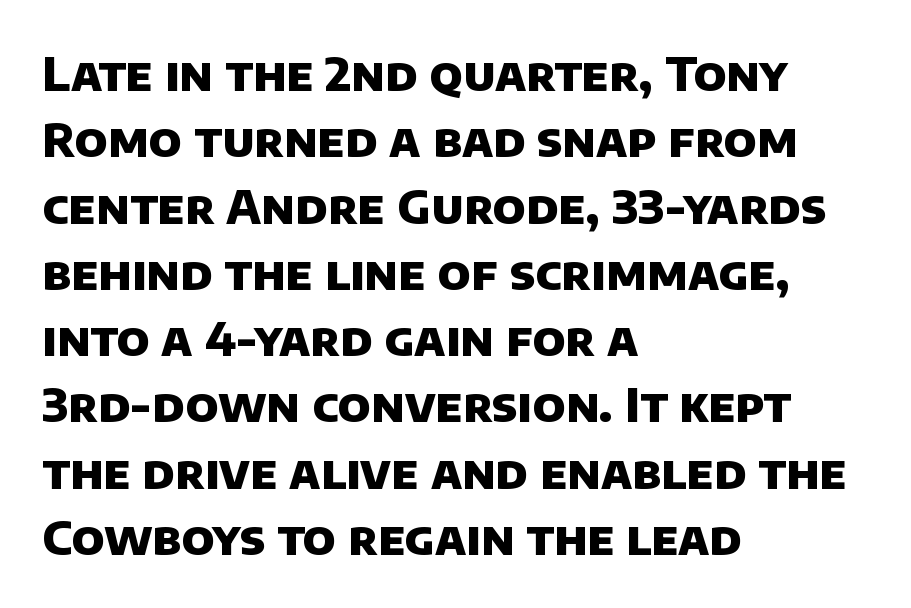
The image shows 47 px heavy sans-serif type; set left-aligned, normal line spacing (1.41x), normal letter spacing, not underlined; low stroke contrast and a large x-height.
